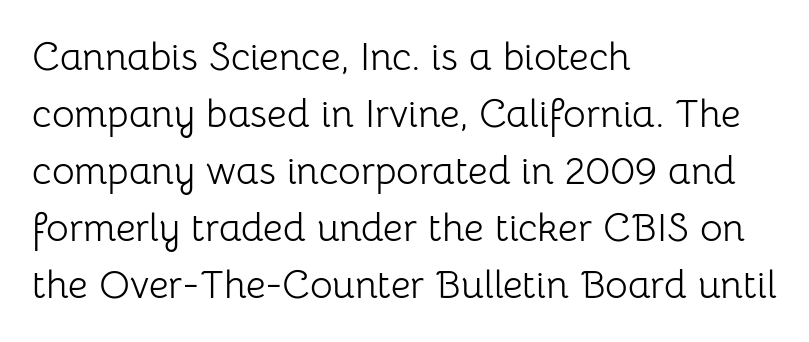
Q: Is the text bold? A: No.
Q: Is the text italic (slanted)? A: No, it is upright.
Q: Is the typeface a serif or a sans-serif typeface? A: Sans-serif.
Q: Is the text underlined? A: No.
Q: How is the paragraph aligned? A: Left-aligned.
Q: Is the spacing between letters normal or unusually wide? A: Normal.
Q: Is the spacing between lines tight, normal or loose? A: Normal.
Q: Width (condensed, normal, or wide)? A: Normal.
Q: Stroke contrast? A: Low.
Q: x-height? A: Medium.
Q: Monospaced? A: No.
